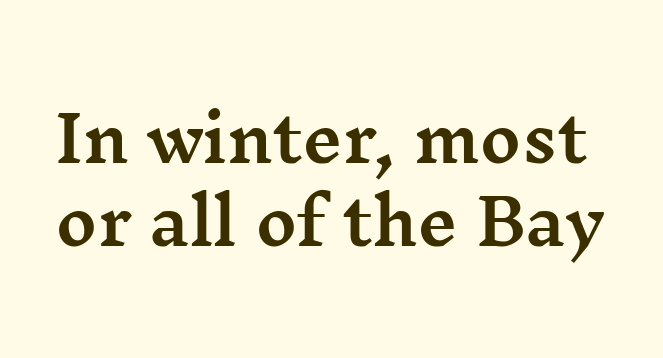
{"serif": "yes", "italic": "no", "width": "wide", "stroke_contrast": "medium", "x_height": "medium", "monospaced": "no", "underline": "no", "line_spacing": "normal", "line_spacing_ratio": 1.32, "letter_spacing": "normal", "letter_spacing_em": 0.0, "glyph_px": 63}
